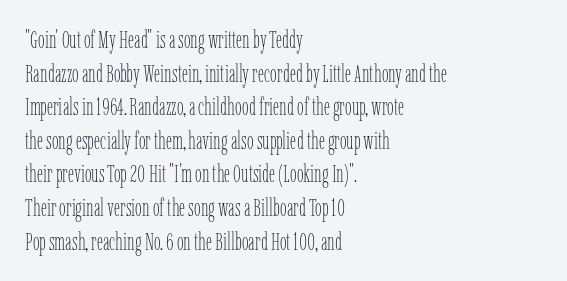
{"italic": "no", "bold": "no", "underline": "no", "align": "left", "line_spacing": "normal", "line_spacing_ratio": 1.4, "letter_spacing": "normal", "letter_spacing_em": 0.0, "glyph_px": 24}
